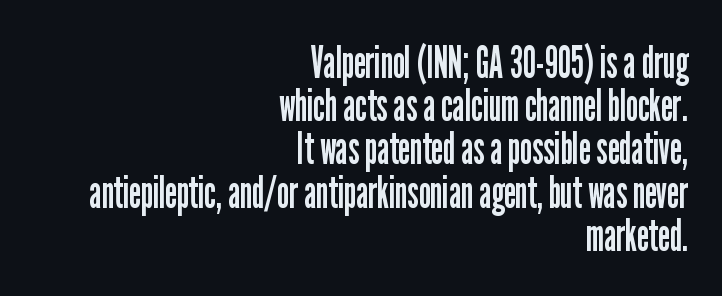
{"serif": "no", "italic": "no", "bold": "no", "weight": "regular", "width": "condensed", "stroke_contrast": "low", "x_height": "medium", "monospaced": "no", "underline": "no", "align": "right", "line_spacing": "tight", "line_spacing_ratio": 0.96, "letter_spacing": "normal", "letter_spacing_em": 0.0, "glyph_px": 45}
